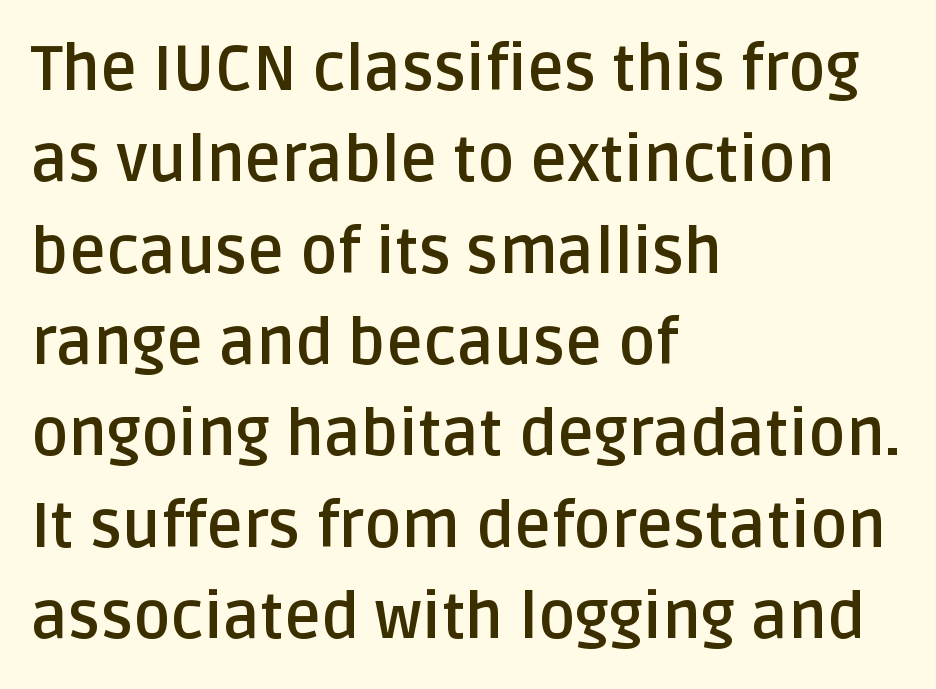
The image shows 63 px semibold sans-serif type, upright; set left-aligned, normal line spacing (1.45x), normal letter spacing, not underlined; low stroke contrast and a large x-height.
